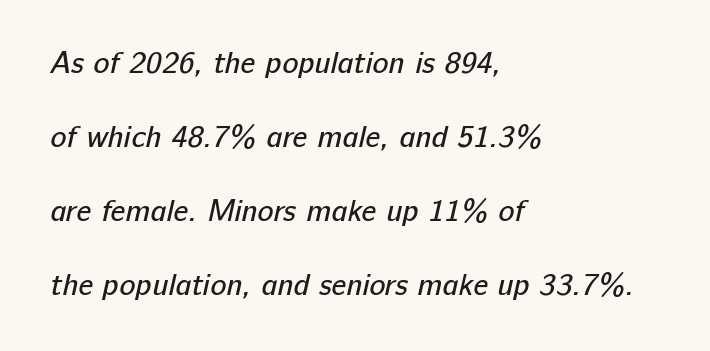
{"serif": "no", "bold": "no", "weight": "regular", "width": "normal", "stroke_contrast": "low", "x_height": "medium", "monospaced": "no", "underline": "no", "align": "left", "line_spacing": "loose", "line_spacing_ratio": 2.47, "letter_spacing": "normal", "letter_spacing_em": 0.0, "glyph_px": 30}
